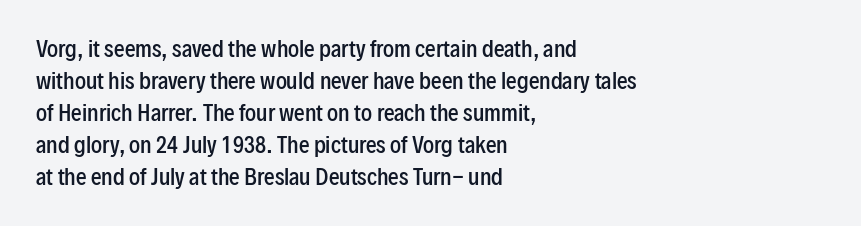
No word sits above an underline. This sample is left-justified, so line endings fall wherever the words run out. Honestly, the row spacing looks completely unremarkable. Students, this is semibold: more ink than regular, less than bold.
